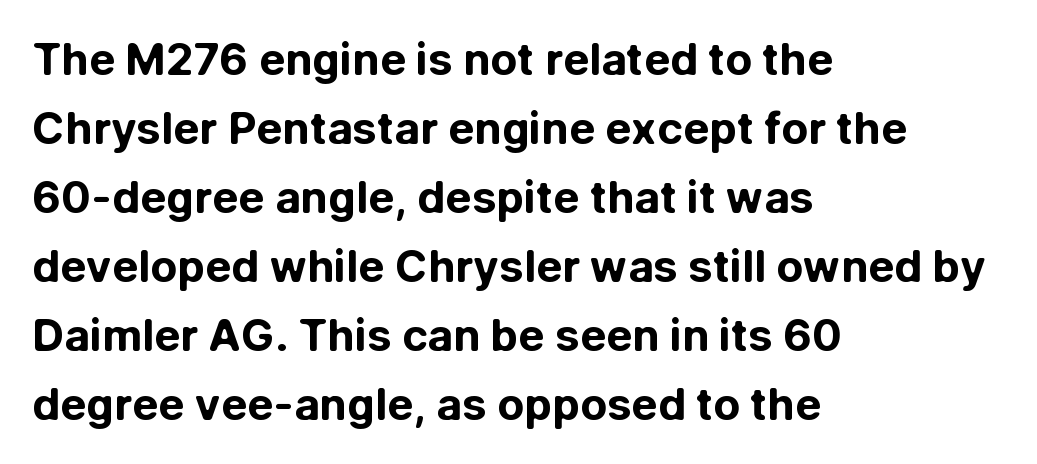
Is there much room between lines? A standard amount, neither cramped nor airy. Grotesque or geometric, the face here clearly has no serifs. The letters advance in unequal steps, a hallmark of proportional type. The paragraph has a hard left edge and a soft right edge. The passage shown is not underscored anywhere.
